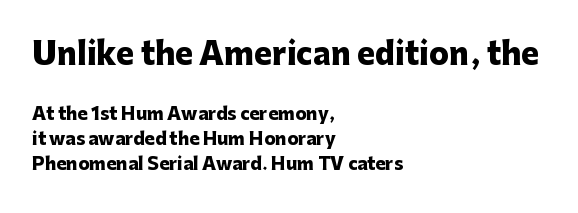
{"serif": "no", "italic": "no", "bold": "yes", "weight": "heavy", "width": "normal", "stroke_contrast": "low", "x_height": "medium", "monospaced": "no", "underline": "no", "align": "left", "line_spacing": "normal", "line_spacing_ratio": 1.49, "letter_spacing": "normal", "letter_spacing_em": 0.0, "larger_block": "first", "size_ratio": 1.76, "glyph_px": 30}
